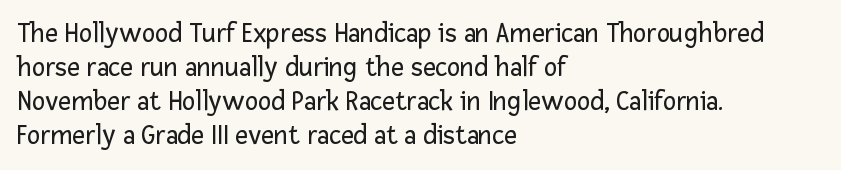
Q: Is the text bold? A: No.
Q: Is the text italic (slanted)? A: No, it is upright.
Q: Is the typeface a serif or a sans-serif typeface? A: Sans-serif.
Q: Is the text underlined? A: No.
Q: How is the paragraph aligned? A: Left-aligned.
Q: Is the spacing between letters normal or unusually wide? A: Normal.
Q: Width (condensed, normal, or wide)? A: Normal.
Q: Stroke contrast? A: Low.
Q: x-height? A: Medium.
Q: Monospaced? A: No.
